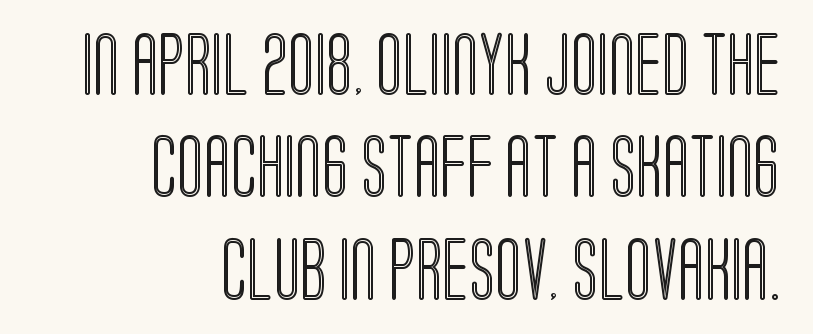
Q: Is the text italic (slanted)? A: No, it is upright.
Q: Is the text underlined? A: No.
Q: How is the paragraph aligned? A: Right-aligned.
Q: Is the spacing between letters normal or unusually wide? A: Normal.
Q: Is the spacing between lines tight, normal or loose? A: Normal.
Q: Width (condensed, normal, or wide)? A: Condensed.
Q: x-height? A: Large.
Q: Monospaced? A: No.
